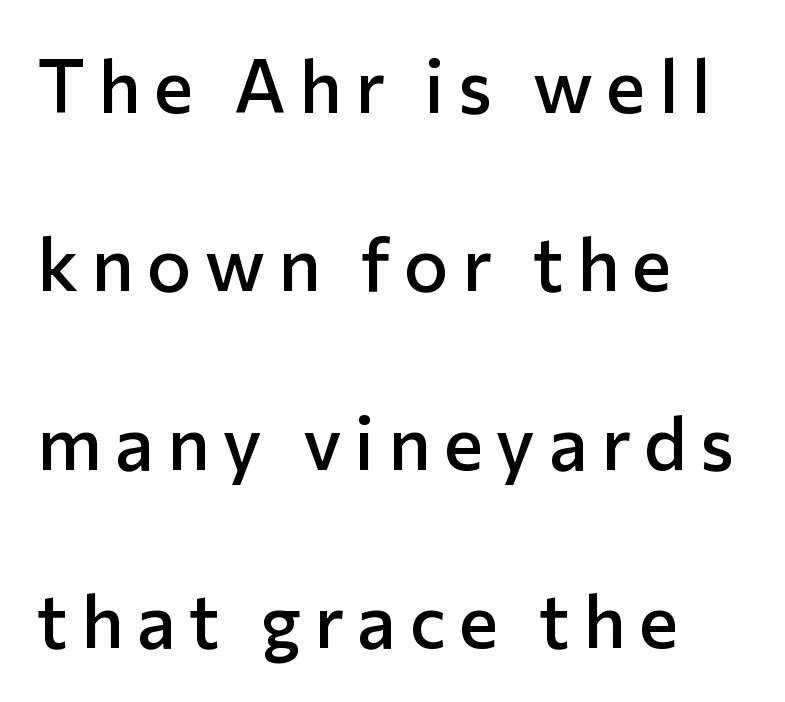
Q: Is the text bold? A: Semi-bold.
Q: Is the text italic (slanted)? A: No, it is upright.
Q: Is the typeface a serif or a sans-serif typeface? A: Sans-serif.
Q: Is the text underlined? A: No.
Q: How is the paragraph aligned? A: Left-aligned.
Q: Is the spacing between lines tight, normal or loose? A: Loose.
Q: Width (condensed, normal, or wide)? A: Normal.
Q: Stroke contrast? A: Low.
Q: x-height? A: Medium.
Q: Monospaced? A: No.
